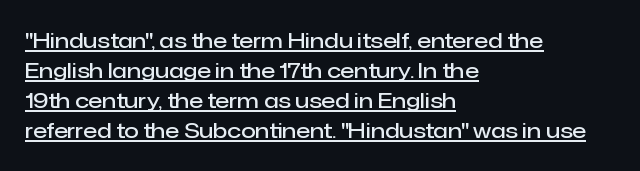
Q: Is the text bold? A: Semi-bold.
Q: Is the text italic (slanted)? A: No, it is upright.
Q: Is the text underlined? A: Yes.
Q: How is the paragraph aligned? A: Left-aligned.
Q: Is the spacing between letters normal or unusually wide? A: Normal.
Q: Is the spacing between lines tight, normal or loose? A: Normal.
